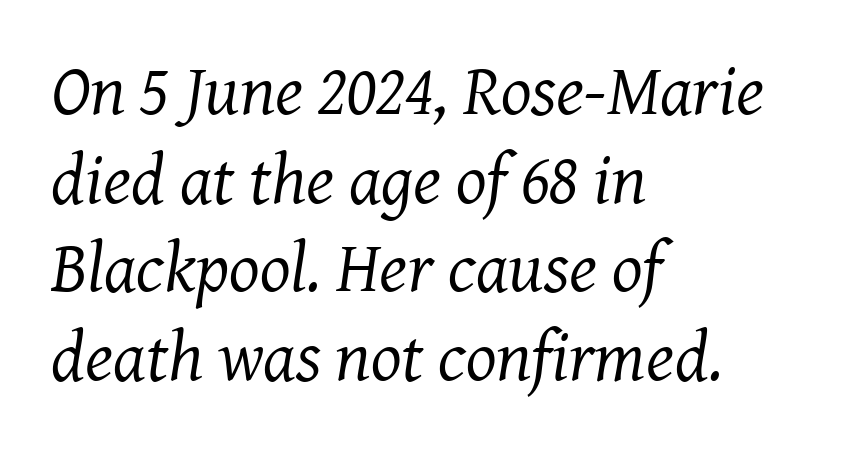
The image shows 72 px regular-weight serif type, italic (leaning right); set left-aligned, line spacing 1.23x, normal letter spacing, not underlined; medium stroke contrast and a medium x-height.
